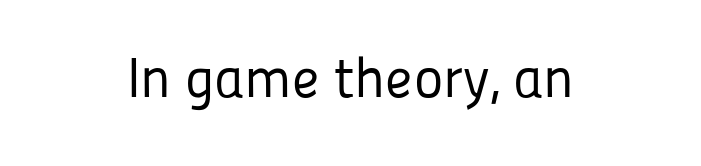
Q: Is the text bold? A: No.
Q: Is the text italic (slanted)? A: No, it is upright.
Q: Is the typeface a serif or a sans-serif typeface? A: Sans-serif.
Q: Is the text underlined? A: No.
Q: Is the spacing between letters normal or unusually wide? A: Normal.
Q: Width (condensed, normal, or wide)? A: Normal.
Q: Stroke contrast? A: Low.
Q: x-height? A: Medium.
Q: Monospaced? A: No.
